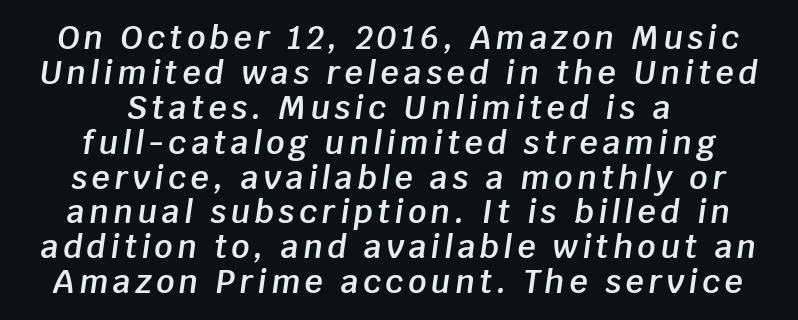
Slanted lettering throughout. The typesetting leans somewhat heavy: a semibold. The rendering uses natural spacing where letterforms have individual widths. The rag falls on both sides of this text block equally. Summary of vertical rhythm: compact, with narrow interline spacing.
